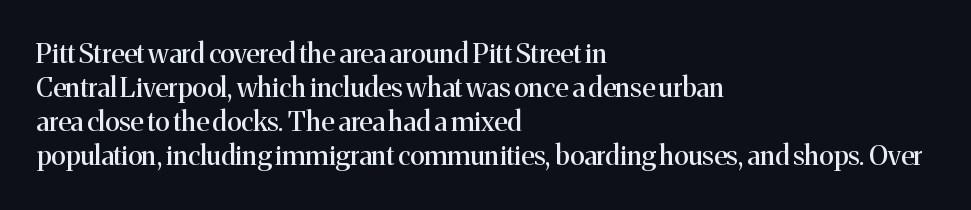
The image shows 27 px text type, upright; set left-aligned, normal line spacing (1.26x), normal letter spacing, not underlined.
